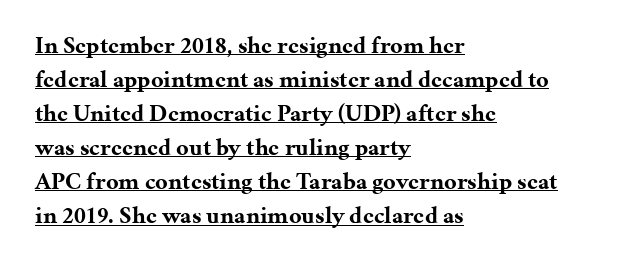
The paragraph shown leans on its left margin. Chunky letters — that's bold for sure. Posture: straight, roman, zero tilt. The rendering uses the underline text-decoration. Honestly, the row spacing looks completely unremarkable.
